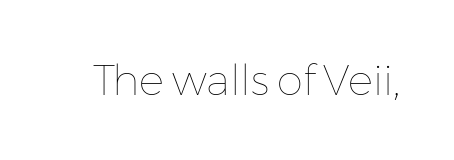
{"italic": "no", "bold": "no", "weight": "thin", "width": "normal", "stroke_contrast": "low", "x_height": "medium", "monospaced": "no", "underline": "no", "letter_spacing": "normal", "letter_spacing_em": 0.0, "glyph_px": 42}
